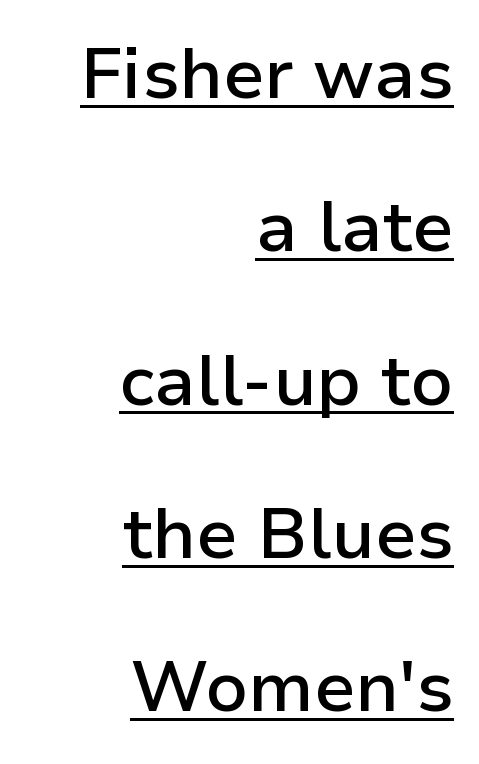
The image shows 71 px semibold sans-serif type, upright; set right-aligned, loose line spacing (2.16x), normal letter spacing, underlined; low stroke contrast and a medium x-height.
